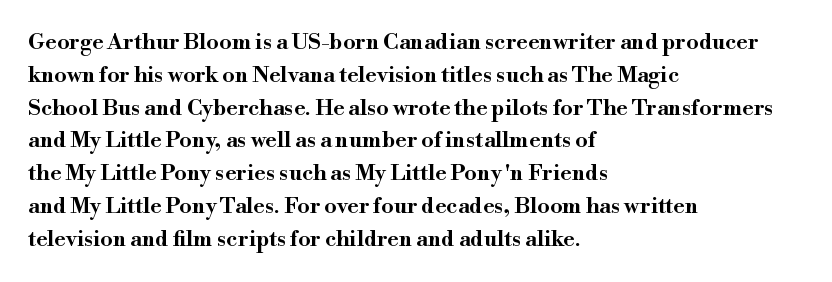
{"italic": "no", "underline": "no", "align": "left", "line_spacing": "normal", "line_spacing_ratio": 1.49, "letter_spacing": "normal", "letter_spacing_em": 0.0, "glyph_px": 22}
